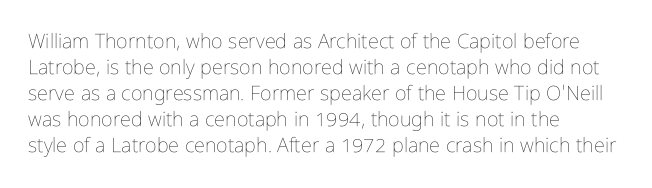
Q: Is the text bold? A: No.
Q: Is the text italic (slanted)? A: No, it is upright.
Q: Is the text underlined? A: No.
Q: How is the paragraph aligned? A: Left-aligned.
Q: Is the spacing between letters normal or unusually wide? A: Normal.
Q: Is the spacing between lines tight, normal or loose? A: Normal.
